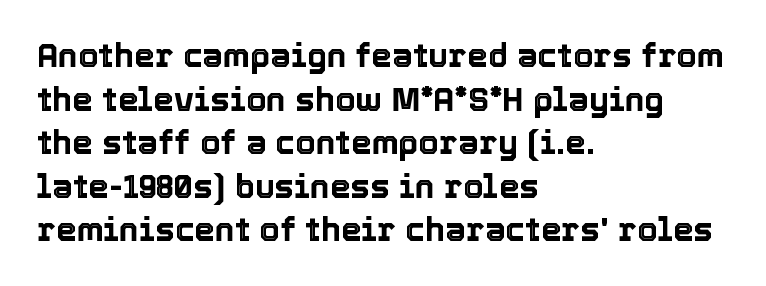
The image shows 33 px text type, upright; set left-aligned, normal line spacing (1.32x), normal letter spacing, not underlined; a medium x-height.
